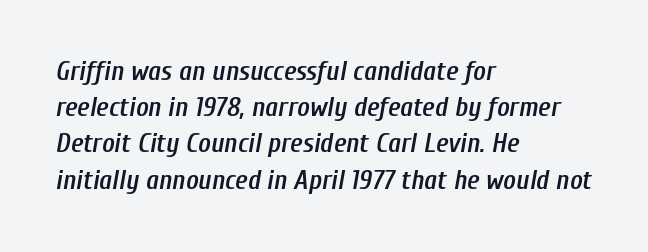
Left-aligned paragraph, ragged on the right. If you drew a line through each stem, it would be angled. Letter spacing: default. Leading: standard. The passage shown is not underscored anywhere. In terms of weight, the rendering is demibold, just under bold.
